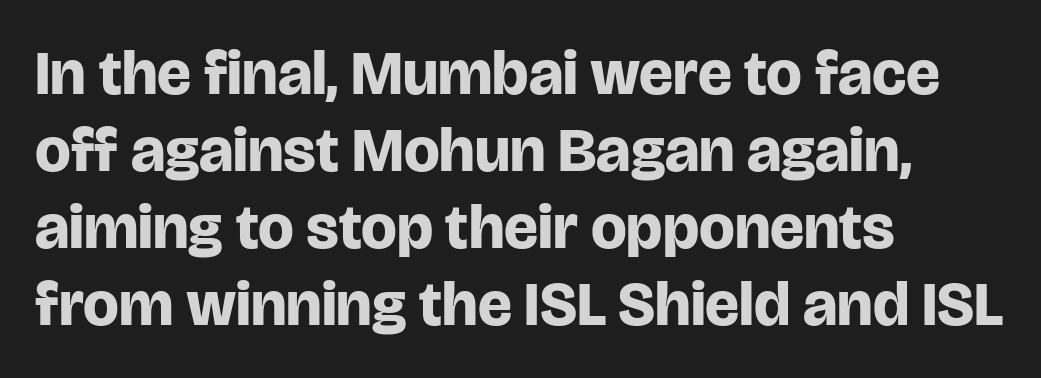
{"serif": "no", "italic": "no", "bold": "yes", "weight": "bold", "width": "normal", "stroke_contrast": "low", "x_height": "large", "monospaced": "no", "underline": "no", "align": "left", "line_spacing_ratio": 1.22, "letter_spacing": "normal", "letter_spacing_em": 0.0, "glyph_px": 63}
